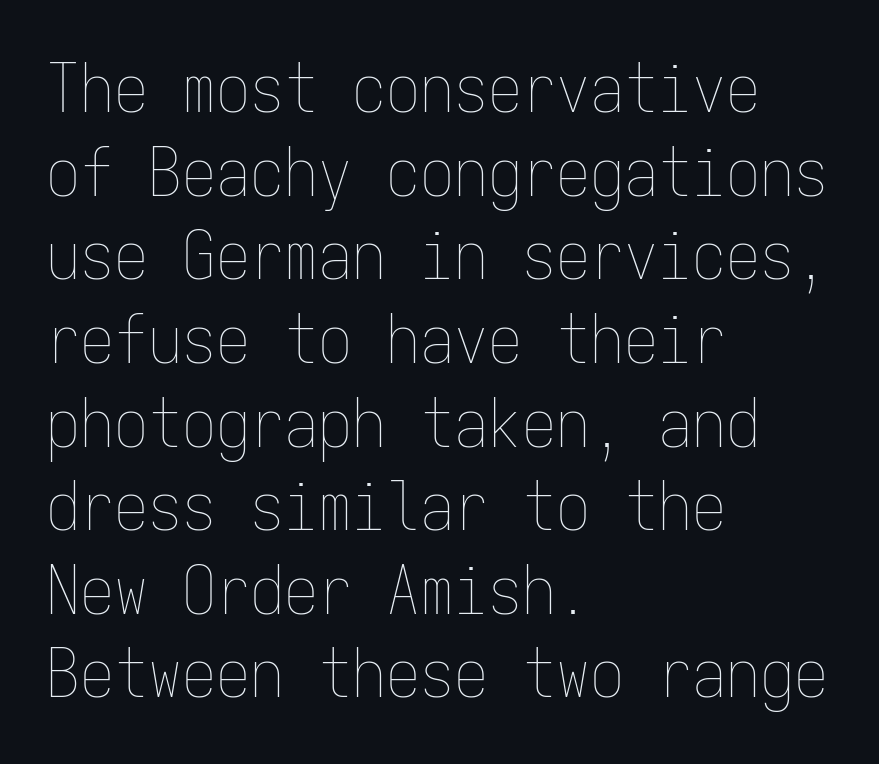
Q: Is the text bold? A: No.
Q: Is the text italic (slanted)? A: No, it is upright.
Q: Is the text underlined? A: No.
Q: How is the paragraph aligned? A: Left-aligned.
Q: Is the spacing between letters normal or unusually wide? A: Normal.
Q: Width (condensed, normal, or wide)? A: Condensed.
Q: Stroke contrast? A: Low.
Q: x-height? A: Medium.
Q: Monospaced? A: Yes.
